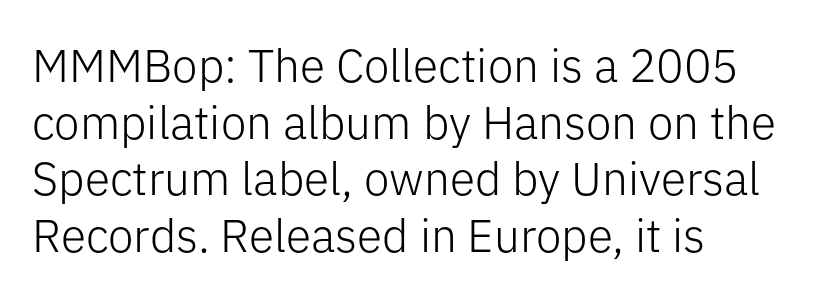
The image shows 46 px light sans-serif type, upright; set left-aligned, line spacing 1.23x, normal letter spacing, not underlined; low stroke contrast and a medium x-height.
